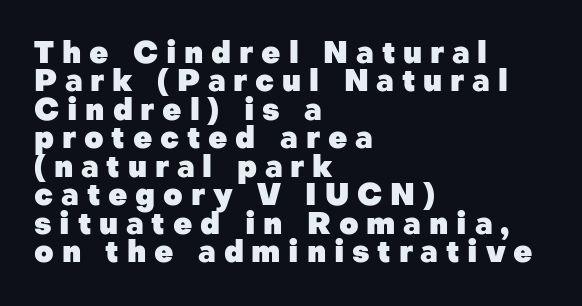
The text was rendered using a sans face with plain stroke endings. The paragraph has a hard left edge and a soft right edge. These lines were composed using upright roman letters. Clear beneath every line of the passage. The face used here has the dense, thick strokes of a bold. The face used here is proportionally spaced, like ordinary book or web type.
